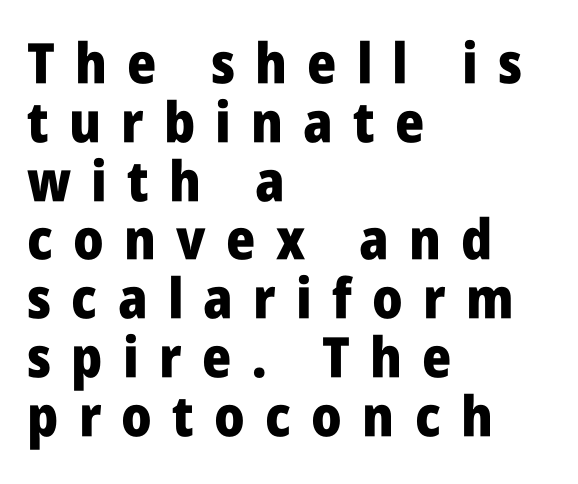
{"serif": "no", "italic": "no", "bold": "yes", "weight": "heavy", "width": "condensed", "stroke_contrast": "low", "x_height": "large", "monospaced": "no", "underline": "no", "align": "left", "line_spacing": "tight", "line_spacing_ratio": 1.05, "letter_spacing": "wide", "letter_spacing_em": 0.36, "glyph_px": 56}
